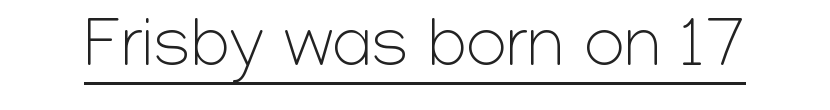
Quick note: underline on. This is the regular roman posture of the typeface. The rendering shows plain stroke endings on the letterforms — a sans-serif design. On a weight scale, this lands at 450 or below. The passage shown has conventional tracking throughout.
